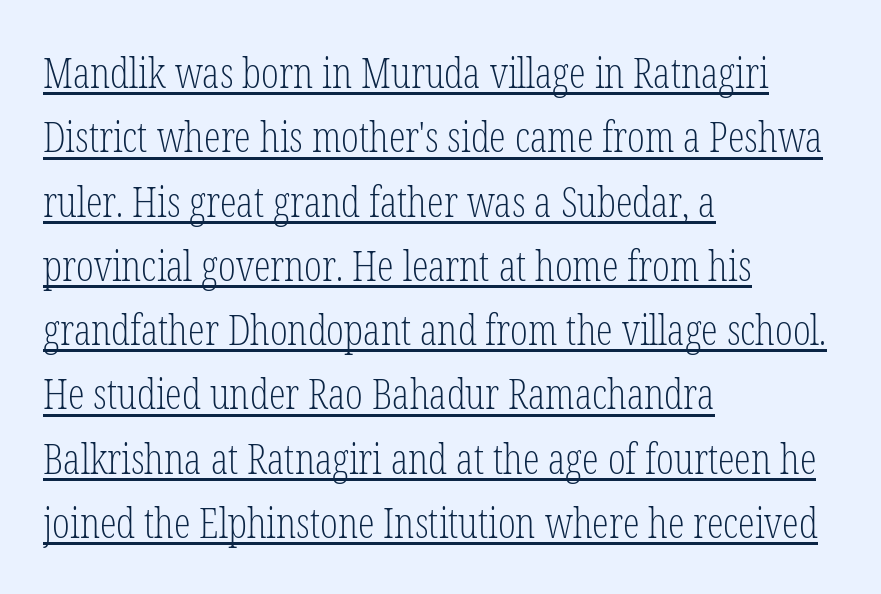
Tall strokes in this sample are plumb rather than angled. How are the letters spaced? Ordinarily, with no added tracking. Varying glyph widths throughout — classic text-font behaviour. Somebody hit Ctrl+U on this one — the words are underlined. This sample keeps an unexceptional amount of space between lines. Weight class: somewhere from thin through regular.
